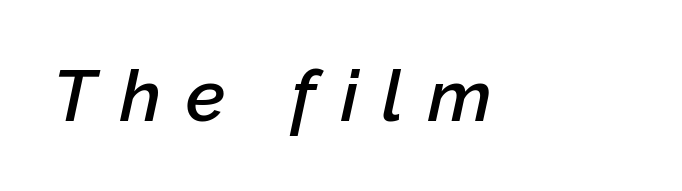
Weight check: semibold — heavier than regular, not quite bold. You could not count columns in this text — the font is proportionally spaced. Style check: oblique. Bare-footed words on every line.
